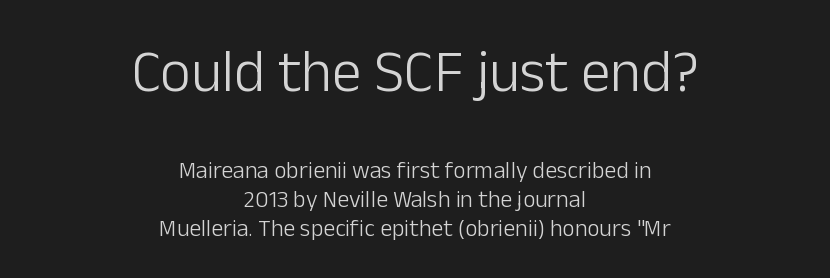
The image shows 59 px light sans-serif type, upright; set centered, line spacing 1.21x, normal letter spacing, not underlined; the first (top) block is 2.46x larger; low stroke contrast and a medium x-height.
